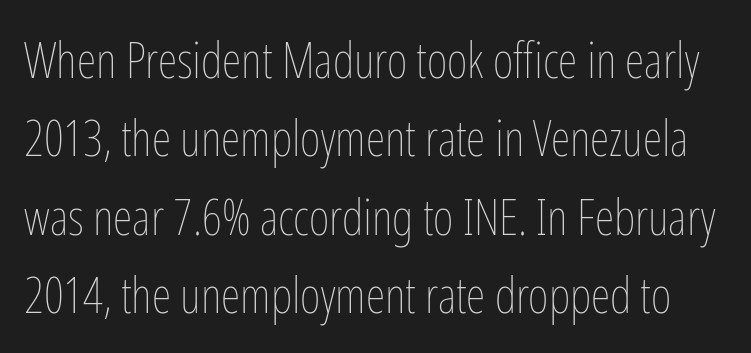
{"italic": "no", "bold": "no", "weight": "thin", "width": "condensed", "stroke_contrast": "low", "x_height": "medium", "monospaced": "no", "underline": "no", "line_spacing": "normal", "line_spacing_ratio": 1.57, "letter_spacing": "normal", "letter_spacing_em": 0.0, "glyph_px": 50}
